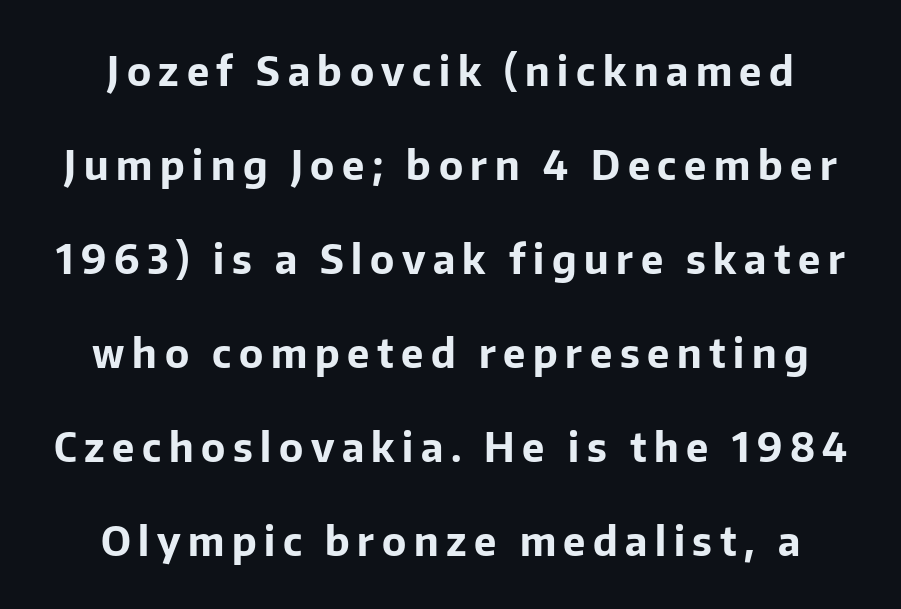
{"serif": "no", "italic": "no", "bold": "yes", "weight": "bold", "width": "normal", "stroke_contrast": "low", "x_height": "medium", "monospaced": "no", "underline": "no", "line_spacing": "loose", "line_spacing_ratio": 2.35, "glyph_px": 40}
